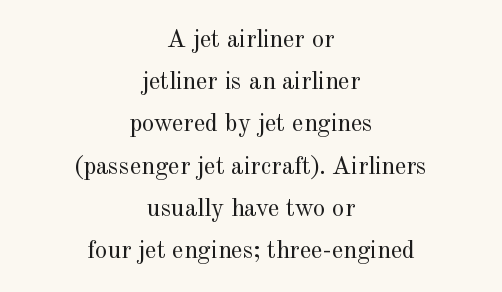
{"italic": "no", "bold": "no", "underline": "no", "align": "center", "line_spacing": "normal", "line_spacing_ratio": 1.69, "letter_spacing": "normal", "letter_spacing_em": 0.0, "glyph_px": 25}
